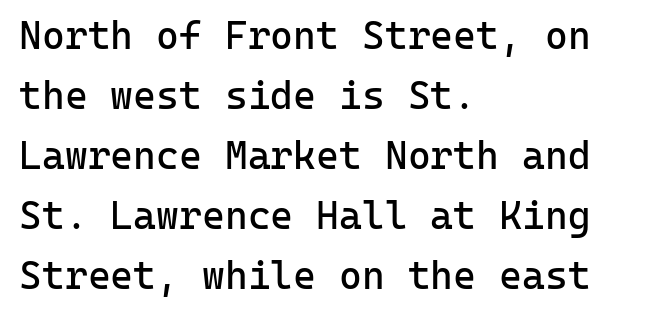
The lines sit at an ordinary, default distance from one another. Underlining? Definitely not there. A quiet, ordinary-to-light weight characterises the typeface. What stands out about the letter spacing? Nothing — it is the standard amount. The rendering uses typewriter-style spacing with identical character cells. A typesetter would label this face a sans.
